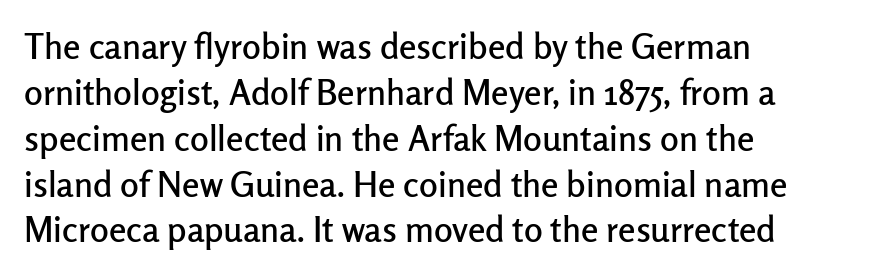
If you drew a line through each stem, it would be perfectly vertical. Do the characters align in a grid? No, the font is proportional. Students, note that the glyphs here touch the page at normal intervals. The typeface chosen for these lines omits serifs. Rows of type keep a routine distance in the vertical direction.
